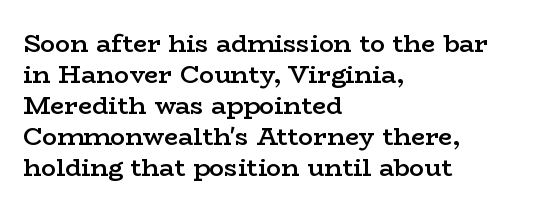
The image shows 25 px text type, upright; set left-aligned, line spacing 1.24x, normal letter spacing, not underlined.
